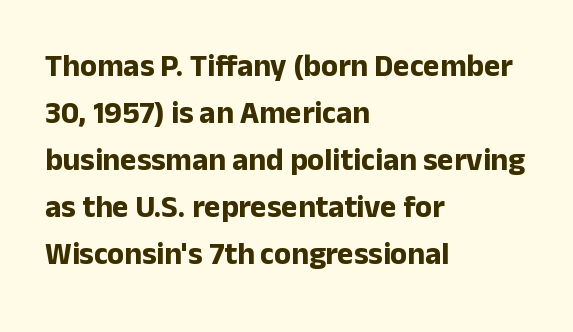
The image shows 31 px bold sans-serif type, upright; set left-aligned, normal line spacing (1.52x), normal letter spacing, not underlined; low stroke contrast and a medium x-height.
